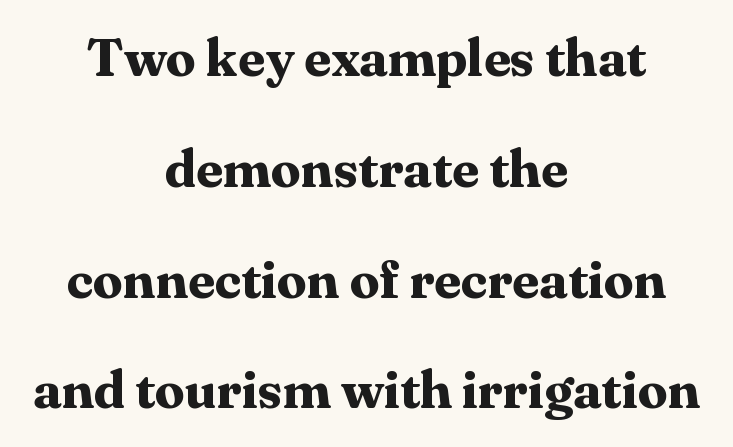
The image shows 53 px bold serif type, upright; set centered, loose line spacing (2.09x), normal letter spacing, not underlined; medium stroke contrast and a medium x-height.
